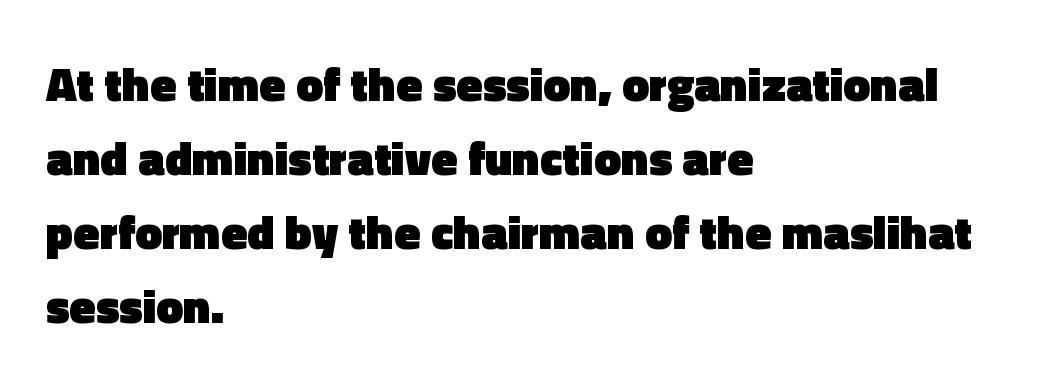
The image shows 48 px heavy sans-serif type, upright; set left-aligned, normal line spacing (1.54x), normal letter spacing, not underlined; a medium x-height.
